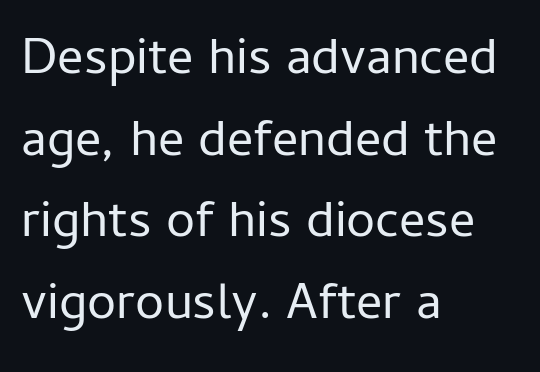
Letters have the restrained weight of plain body copy at most. Honestly, the letter spacing is just normal — you wouldn't notice it. Type without underlining. One glance says typical: line gaps are just what's usual.
